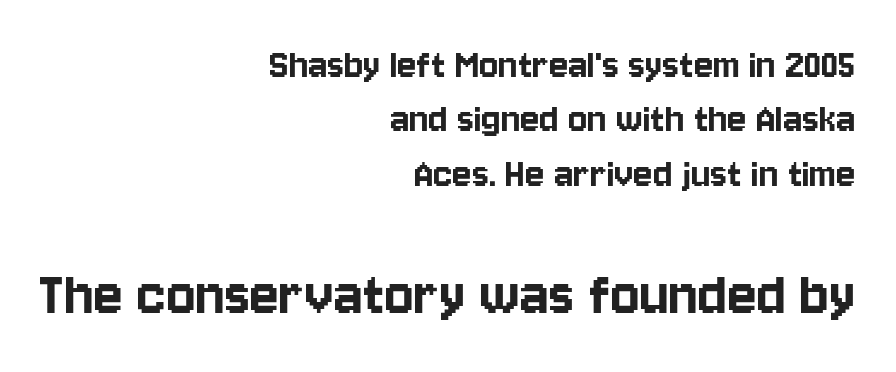
The image shows 68 px condensed sans-serif type, upright; set right-aligned, line spacing 1.21x, normal letter spacing, not underlined; the second (bottom) block is 1.51x larger; low stroke contrast and a large x-height.
